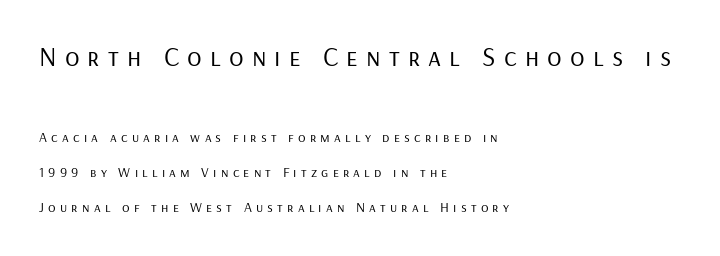
{"italic": "no", "bold": "no", "underline": "no", "align": "left", "line_spacing": "loose", "line_spacing_ratio": 2.5, "letter_spacing": "wide", "letter_spacing_em": 0.3, "larger_block": "first", "size_ratio": 1.93, "glyph_px": 27}
